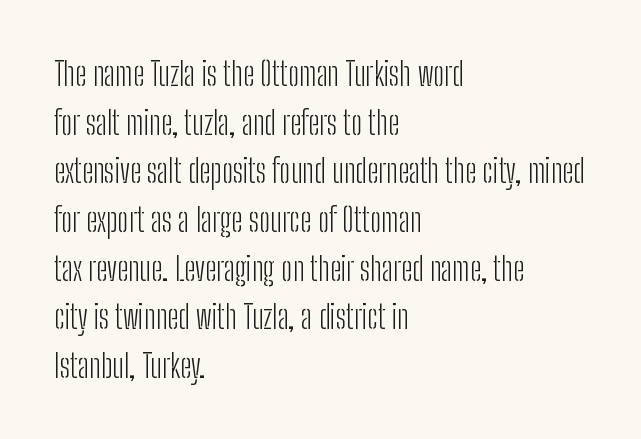
The letters look calm and open, with moderate or lighter stems. How would I describe the line gaps? Plain and ordinary. Looks like regular typesetting: each glyph gets only the width it needs. Line beginnings align vertically; line endings do not. Honestly, there is no underline to notice here at all.
